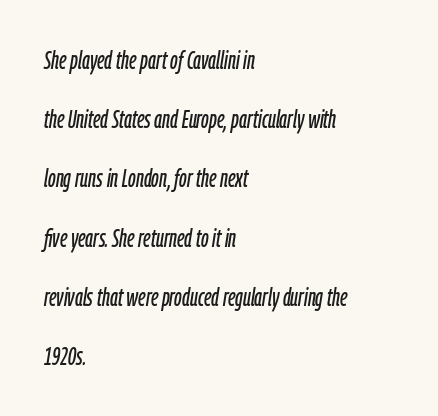
Q: Is the text italic (slanted)? A: Yes, it leans right by about 9 degrees.
Q: Is the text underlined? A: No.
Q: How is the paragraph aligned? A: Left-aligned.
Q: Is the spacing between letters normal or unusually wide? A: Normal.
Q: Is the spacing between lines tight, normal or loose? A: Loose.
